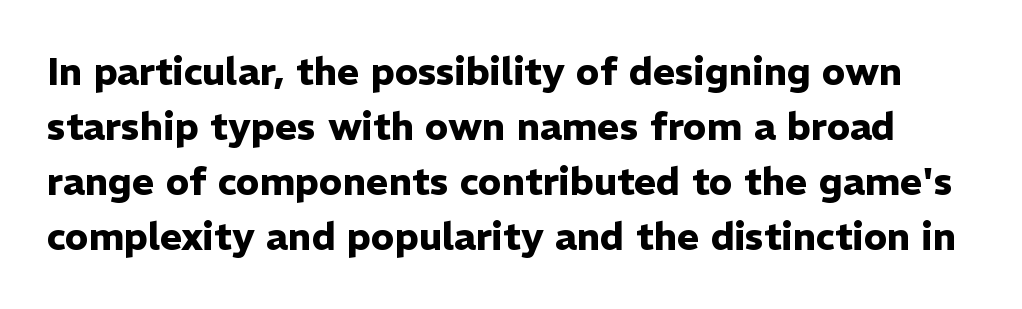
Q: Is the text bold? A: Yes.
Q: Is the text italic (slanted)? A: No, it is upright.
Q: Is the typeface a serif or a sans-serif typeface? A: Sans-serif.
Q: Is the text underlined? A: No.
Q: Is the spacing between letters normal or unusually wide? A: Normal.
Q: Is the spacing between lines tight, normal or loose? A: Normal.
Q: Width (condensed, normal, or wide)? A: Normal.
Q: Stroke contrast? A: Low.
Q: x-height? A: Medium.
Q: Monospaced? A: No.
